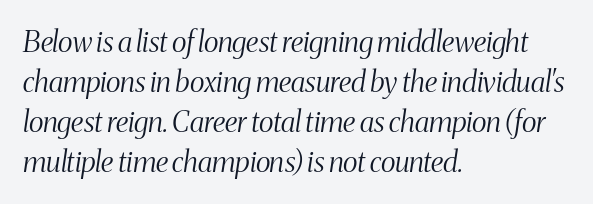
The image shows 29 px light, condensed serif type, italic (leaning right); set left-aligned, normal line spacing (1.38x), normal letter spacing, not underlined; medium stroke contrast and a medium x-height.
